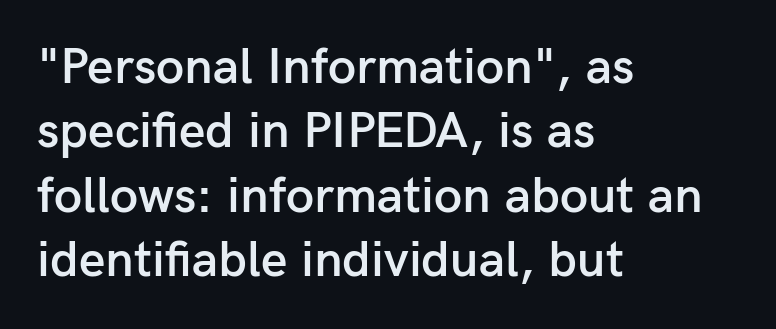
{"serif": "no", "italic": "no", "bold": "semi", "weight": "semibold", "width": "normal", "stroke_contrast": "low", "x_height": "medium", "monospaced": "no", "underline": "no", "align": "left", "line_spacing": "normal", "line_spacing_ratio": 1.26, "letter_spacing": "normal", "letter_spacing_em": 0.0, "glyph_px": 51}
